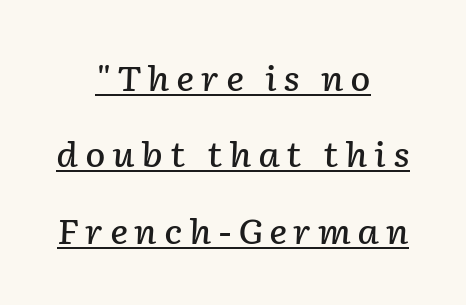
Is there much room between lines? Yes — plenty of vertical air separates them. Would a proofreader flag this as italicized? Yes. This sample is center-justified, so both line endings float freely. Firm but not heavy-handed strokes: this text is semibold. What decoration does the sample have? An underline.
